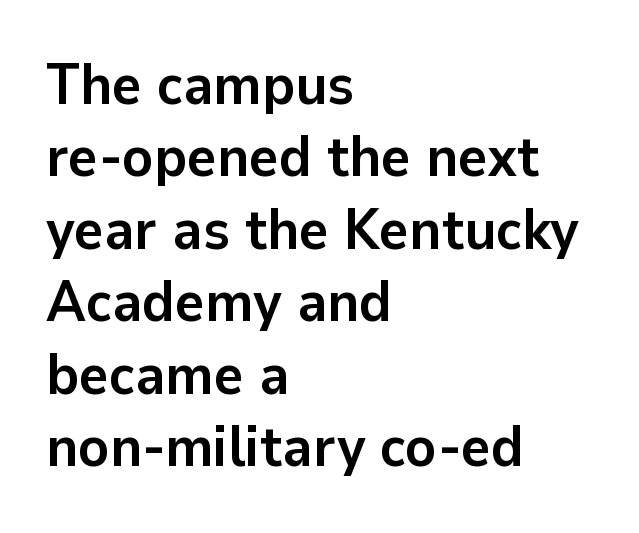
Look at the stroke-to-counter ratio: heavy, a bold. This block has exactly the height ordinary leading produces. The letters carry no serifs — their stems end cleanly without finishing strokes. How are the letters spaced? Ordinarily, with no added tracking. This sample uses an upright cut, with every glyph sitting square on the baseline. A classic flush-left, rag-right setting is used for this passage.
